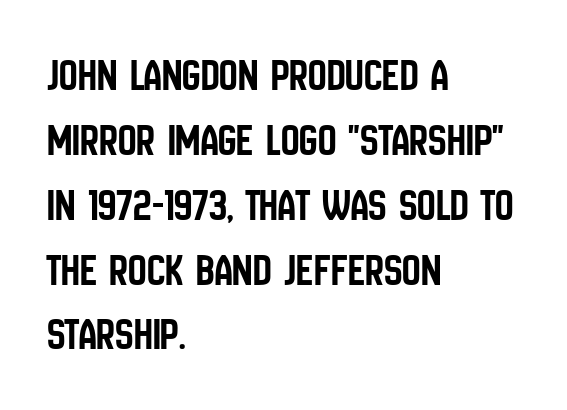
Descenders are the only things crossing below the line. Observe the ordinary spacing: letters are neighbours, not strangers. The leading is moderate, giving the passage an even texture. Teacher's note: observe the even left margin — that is flush-left alignment.
